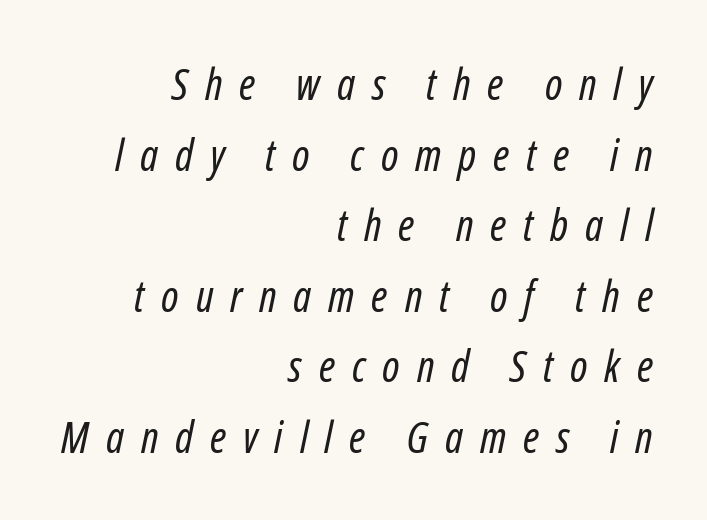
The image shows 43 px regular-weight, condensed type, italic (leaning right); set right-aligned, normal line spacing (1.64x), unusually wide letter spacing (+0.39 em), not underlined; low stroke contrast and a medium x-height.
